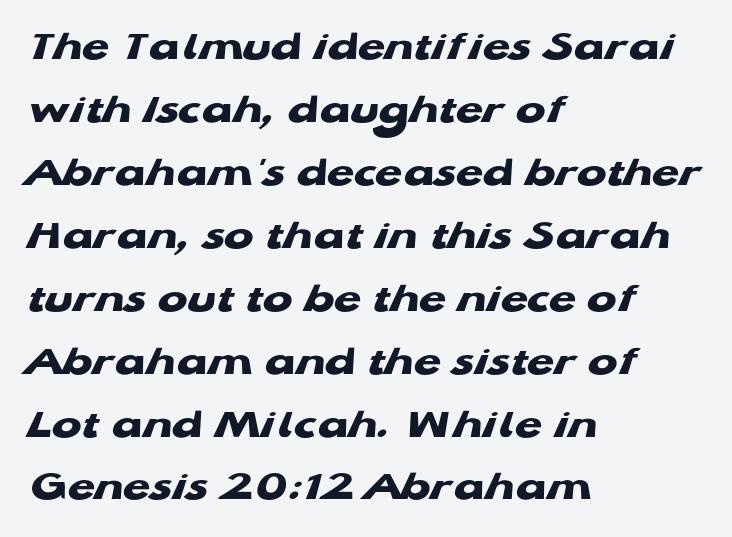
Q: Is the text bold? A: Yes.
Q: Is the typeface a serif or a sans-serif typeface? A: Sans-serif.
Q: Is the text underlined? A: No.
Q: How is the paragraph aligned? A: Left-aligned.
Q: Is the spacing between letters normal or unusually wide? A: Normal.
Q: Is the spacing between lines tight, normal or loose? A: Normal.
Q: Width (condensed, normal, or wide)? A: Wide.
Q: Stroke contrast? A: Low.
Q: x-height? A: Medium.
Q: Monospaced? A: No.
